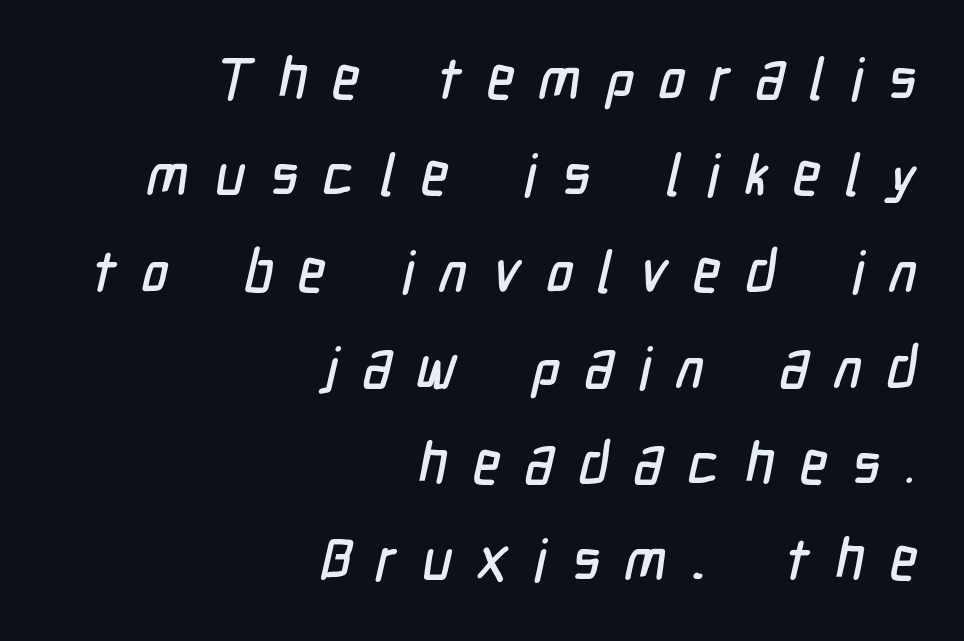
Q: Is the typeface a serif or a sans-serif typeface? A: Sans-serif.
Q: Is the text underlined? A: No.
Q: How is the paragraph aligned? A: Right-aligned.
Q: Is the spacing between letters normal or unusually wide? A: Unusually wide.
Q: Is the spacing between lines tight, normal or loose? A: Normal.
Q: Width (condensed, normal, or wide)? A: Condensed.
Q: Stroke contrast? A: Low.
Q: x-height? A: Medium.
Q: Monospaced? A: No.
